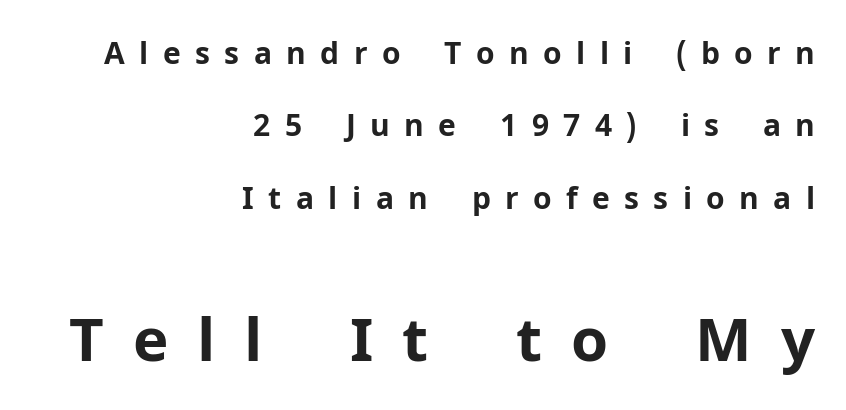
Each glyph is drawn with heavy, bold strokes. Has an underline been added? It has not. Small over large — that's the arrangement of the two blocks here. The rendering inserts visible extra space after every character. What's the leading like? Stretched, with rows far apart. Each letter keeps its own natural width here, so spacing adapts to shape.
